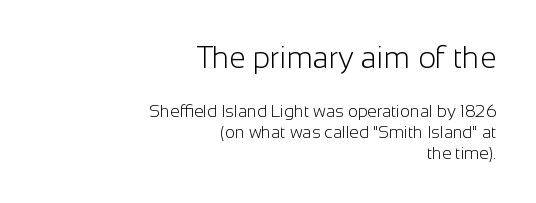
The lines in this sample share a right terminus and differ only in where they begin. The cut favours lightness, reaching ordinary text weight at its darkest. Classification — sans serif. Looks like regular typesetting: each glyph gets only the width it needs. The area under the type is left untouched. Between one letter and the next there's only the usual sliver of space.
